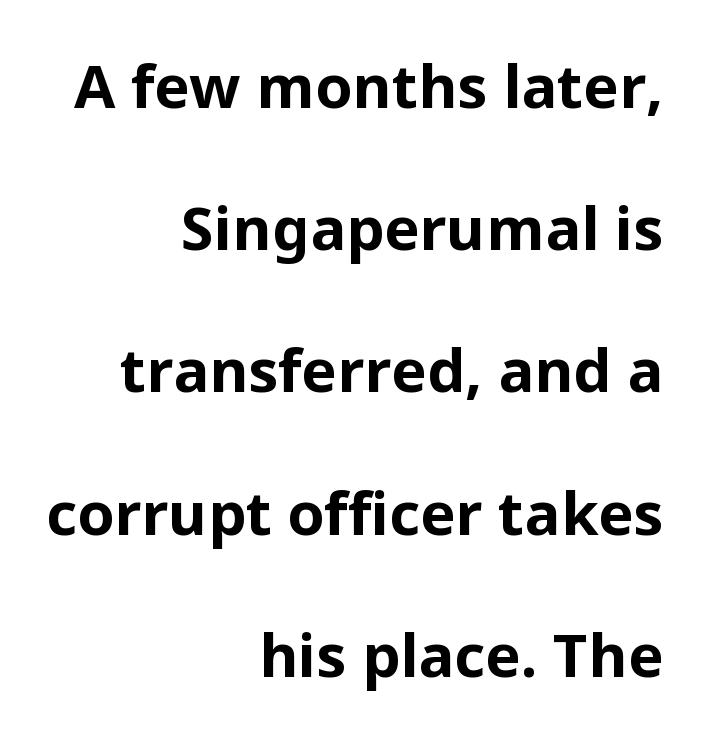
The image shows 60 px bold sans-serif type, upright; set right-aligned, loose line spacing (2.37x), normal letter spacing, not underlined; low stroke contrast and a medium x-height.
